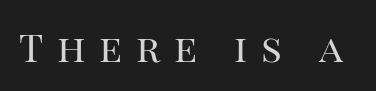
Q: Is the text bold? A: No.
Q: Is the text italic (slanted)? A: No, it is upright.
Q: Is the typeface a serif or a sans-serif typeface? A: Serif.
Q: Is the text underlined? A: No.
Q: Is the spacing between letters normal or unusually wide? A: Unusually wide.
Q: Width (condensed, normal, or wide)? A: Normal.
Q: Stroke contrast? A: High.
Q: x-height? A: Large.
Q: Monospaced? A: No.
